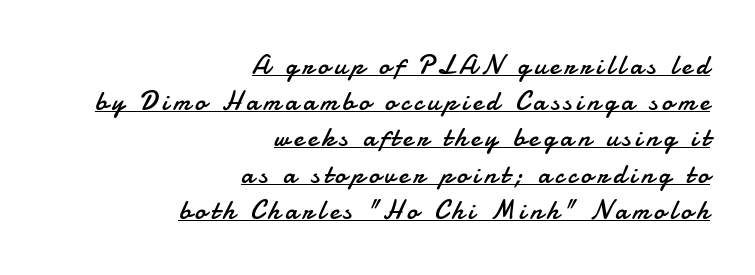
Q: Is the text bold? A: No.
Q: Is the text italic (slanted)? A: Yes.
Q: Is the text underlined? A: Yes.
Q: How is the paragraph aligned? A: Right-aligned.
Q: Is the spacing between lines tight, normal or loose? A: Normal.
